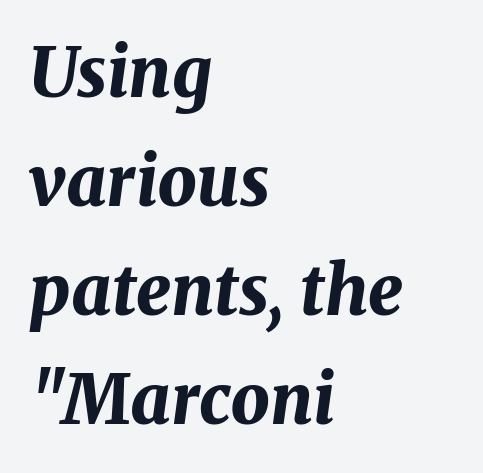
Q: Is the text bold? A: Yes.
Q: Is the text italic (slanted)? A: Yes, it leans right by about 8 degrees.
Q: Is the text underlined? A: No.
Q: How is the paragraph aligned? A: Left-aligned.
Q: Is the spacing between letters normal or unusually wide? A: Normal.
Q: Is the spacing between lines tight, normal or loose? A: Normal.
Q: Width (condensed, normal, or wide)? A: Normal.
Q: Stroke contrast? A: Medium.
Q: x-height? A: Medium.
Q: Monospaced? A: No.
